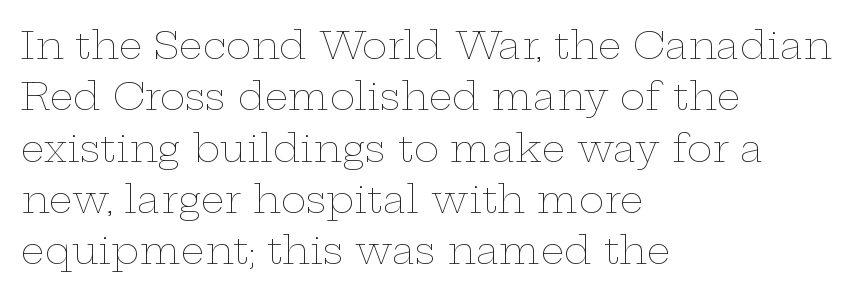
Q: Is the text bold? A: No.
Q: Is the text italic (slanted)? A: No, it is upright.
Q: Is the text underlined? A: No.
Q: How is the paragraph aligned? A: Left-aligned.
Q: Is the spacing between letters normal or unusually wide? A: Normal.
Q: Is the spacing between lines tight, normal or loose? A: Normal.
Q: Width (condensed, normal, or wide)? A: Wide.
Q: Stroke contrast? A: Low.
Q: x-height? A: Medium.
Q: Monospaced? A: No.
